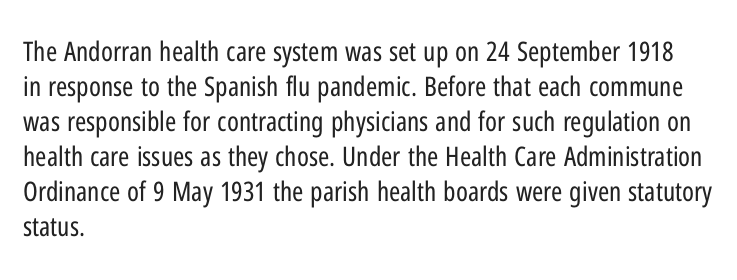
The image shows 27 px text type, upright; set left-aligned, normal line spacing (1.3x), normal letter spacing, not underlined.
